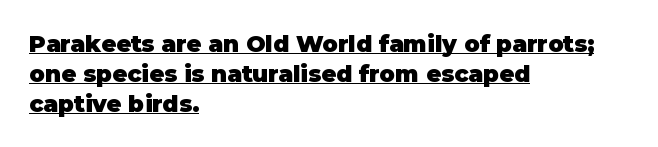
The image shows 23 px bold type, upright; set left-aligned, normal line spacing (1.3x), normal letter spacing, underlined.
